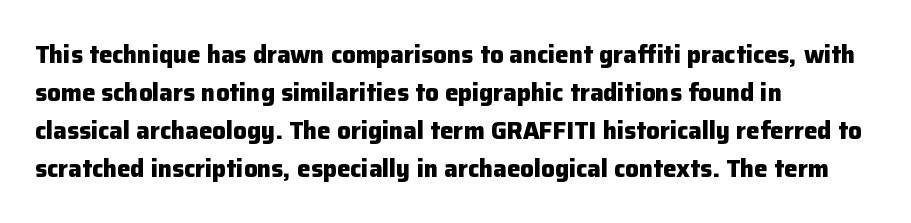
{"italic": "no", "bold": "yes", "underline": "no", "align": "left", "line_spacing": "normal", "line_spacing_ratio": 1.58, "letter_spacing": "normal", "letter_spacing_em": 0.0, "glyph_px": 24}
